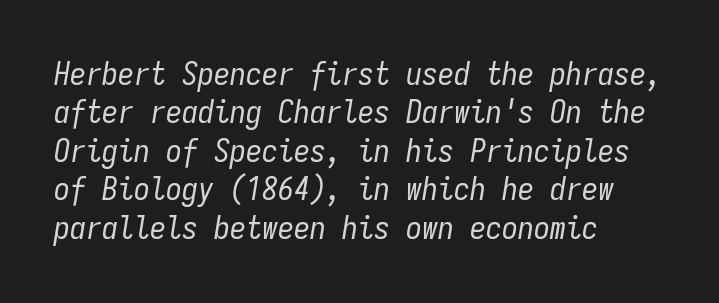
The image shows 32 px regular-weight, condensed type, italic (leaning right), monospaced; set left-aligned, line spacing 1.2x, normal letter spacing, not underlined; low stroke contrast and a medium x-height.
